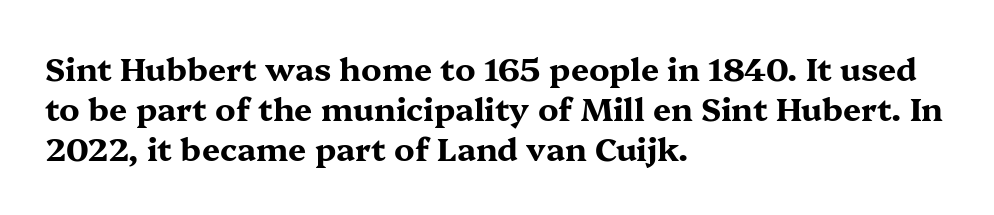
Q: Is the text bold? A: Yes.
Q: Is the text italic (slanted)? A: No, it is upright.
Q: Is the typeface a serif or a sans-serif typeface? A: Serif.
Q: Is the text underlined? A: No.
Q: How is the paragraph aligned? A: Left-aligned.
Q: Is the spacing between letters normal or unusually wide? A: Normal.
Q: Is the spacing between lines tight, normal or loose? A: Normal.
Q: Width (condensed, normal, or wide)? A: Wide.
Q: Stroke contrast? A: Medium.
Q: x-height? A: Medium.
Q: Monospaced? A: No.
